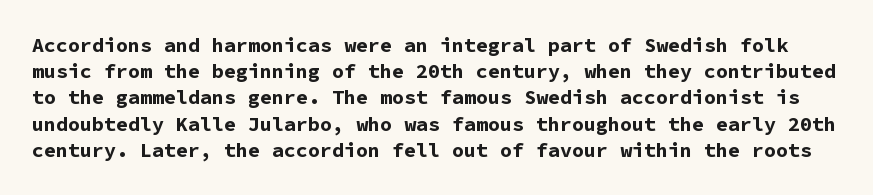
The image shows 20 px bold type, upright; set normal line spacing (1.31x), normal letter spacing, not underlined.
